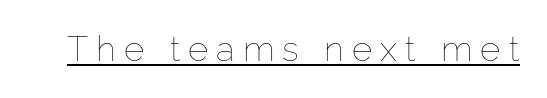
Quick note: not italic, upright. Note the varied advance widths — an 'i' is clearly narrower than an 'm'. Caption: expanded tracking, letters set apart. The lettering is marked with a stroke running underneath it. These glyphs show unthickened strokes, regular width or finer.
